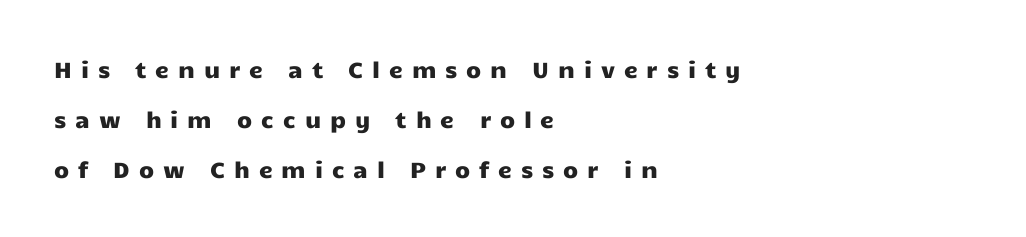
{"italic": "no", "underline": "no", "align": "left", "line_spacing": "loose", "line_spacing_ratio": 2.27, "letter_spacing": "wide", "letter_spacing_em": 0.4, "glyph_px": 22}
